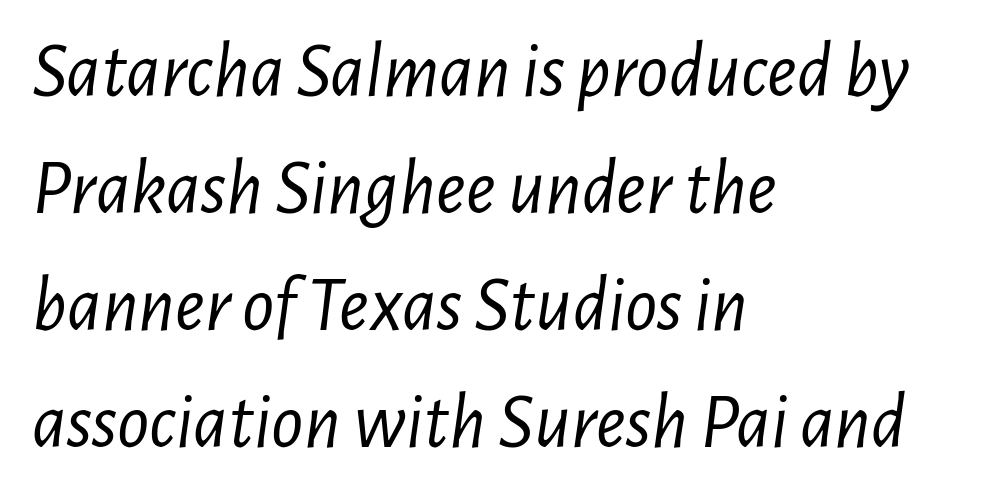
Q: Is the text bold? A: No.
Q: Is the text italic (slanted)? A: Yes, it leans right by about 7 degrees.
Q: Is the text underlined? A: No.
Q: How is the paragraph aligned? A: Left-aligned.
Q: Is the spacing between letters normal or unusually wide? A: Normal.
Q: Is the spacing between lines tight, normal or loose? A: Normal.
Q: Width (condensed, normal, or wide)? A: Condensed.
Q: Stroke contrast? A: Low.
Q: x-height? A: Medium.
Q: Monospaced? A: No.
